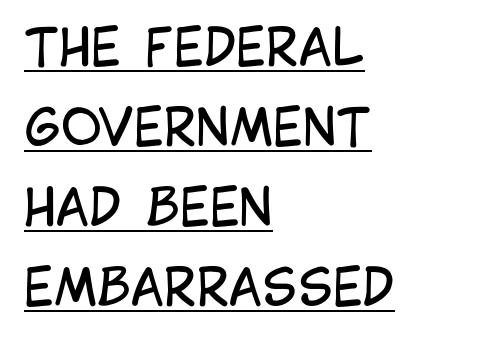
{"serif": "no", "italic": "no", "bold": "no", "weight": "regular", "width": "condensed", "stroke_contrast": "low", "x_height": "large", "monospaced": "no", "underline": "yes", "align": "left", "line_spacing": "normal", "line_spacing_ratio": 1.6, "letter_spacing": "normal", "letter_spacing_em": 0.0, "glyph_px": 50}
